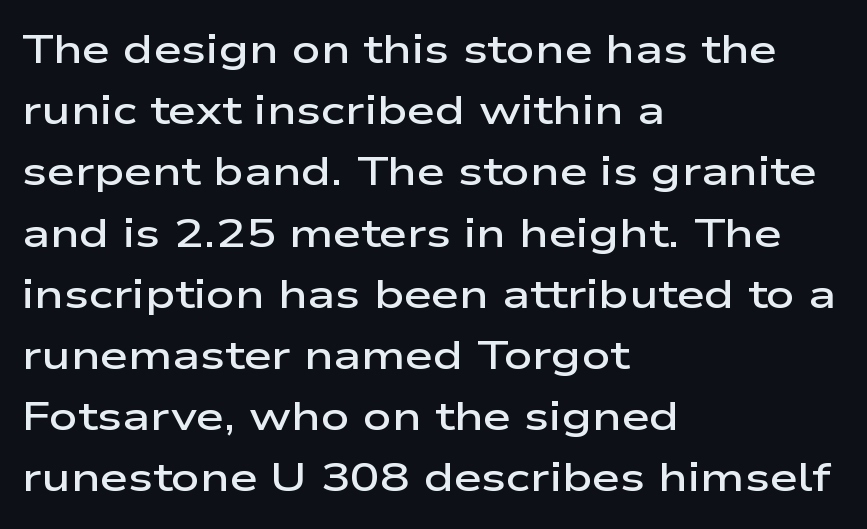
Q: Is the text bold? A: Semi-bold.
Q: Is the text italic (slanted)? A: No, it is upright.
Q: Is the typeface a serif or a sans-serif typeface? A: Sans-serif.
Q: Is the text underlined? A: No.
Q: How is the paragraph aligned? A: Left-aligned.
Q: Is the spacing between letters normal or unusually wide? A: Normal.
Q: Is the spacing between lines tight, normal or loose? A: Normal.
Q: Width (condensed, normal, or wide)? A: Wide.
Q: Stroke contrast? A: Low.
Q: x-height? A: Medium.
Q: Monospaced? A: No.
